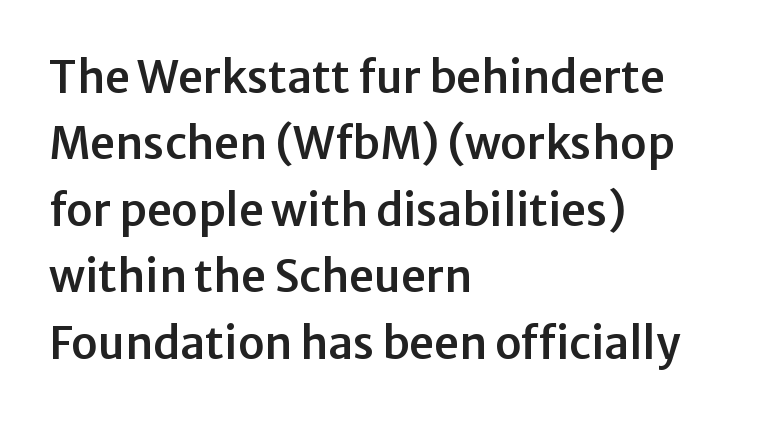
The image shows 44 px sans-serif type, upright; set left-aligned, normal line spacing (1.51x), normal letter spacing, not underlined; low stroke contrast and a medium x-height.
